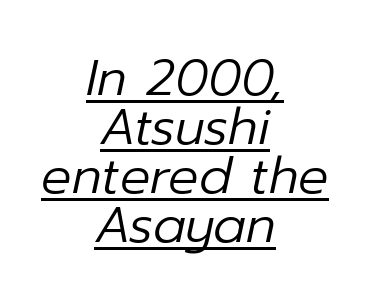
The image shows 50 px regular-weight type, italic (leaning right); set centered, tight line spacing (0.98x), normal letter spacing, underlined; low stroke contrast and a medium x-height.
